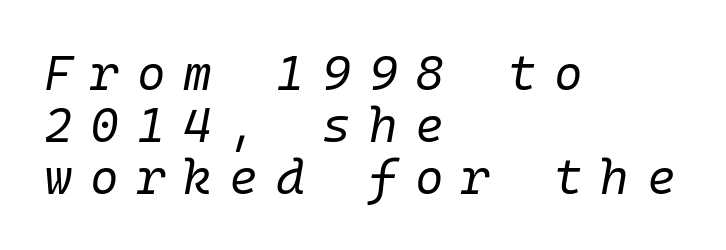
{"italic": "yes", "lean": "right", "slant_degrees": 10, "bold": "no", "weight": "regular", "width": "normal", "stroke_contrast": "low", "x_height": "medium", "monospaced": "yes", "underline": "no", "align": "left", "line_spacing": "tight", "line_spacing_ratio": 1.06, "letter_spacing": "wide", "letter_spacing_em": 0.36, "glyph_px": 49}
